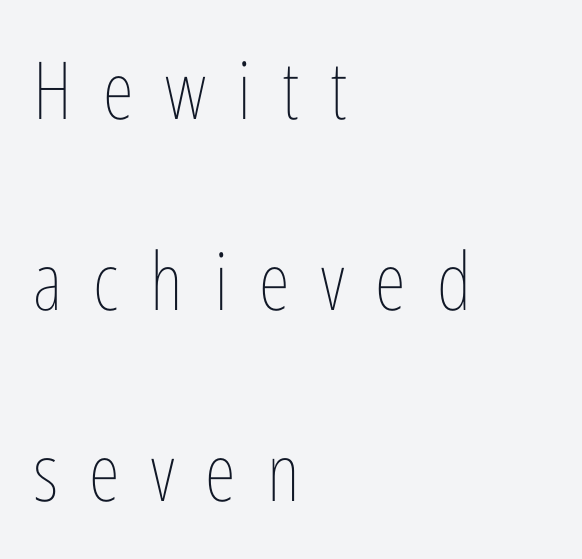
Each word looks stretched out because of the extra space between its letters. All the whitespace from short lines collects on the right. The rendering uses natural spacing where letterforms have individual widths. No italicization has been applied; the sample stays upright. Each new line begins a long way beneath the previous one.
